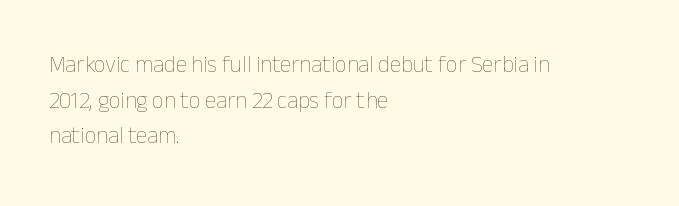
The image shows 23 px text type, upright; set left-aligned, normal line spacing (1.55x), normal letter spacing, not underlined.
